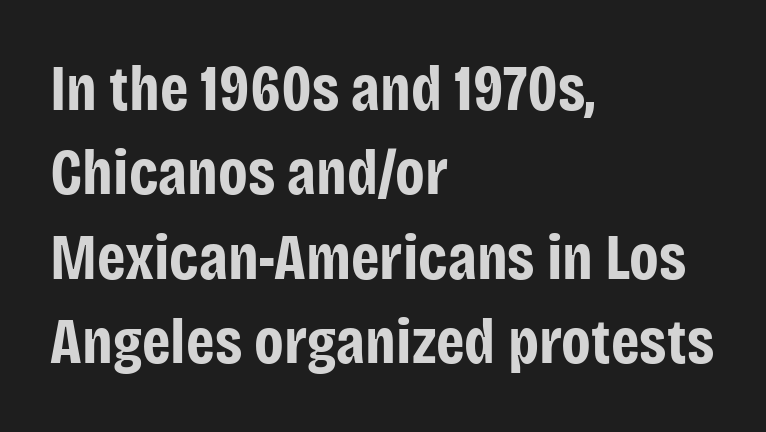
The image shows 64 px bold, condensed sans-serif type, upright; set left-aligned, normal line spacing (1.32x), normal letter spacing, not underlined; low stroke contrast and a large x-height.
